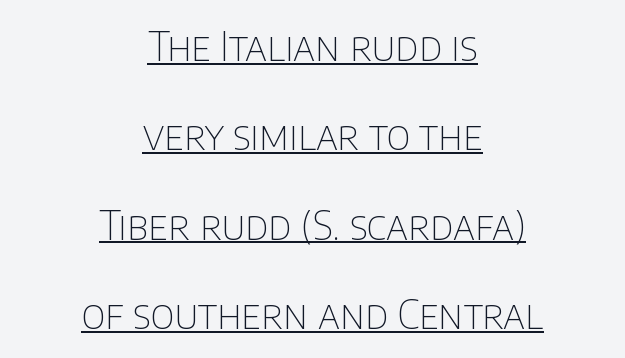
The image shows 39 px thin sans-serif type, upright; set centered, loose line spacing (2.29x), normal letter spacing, underlined; low stroke contrast and a large x-height.
